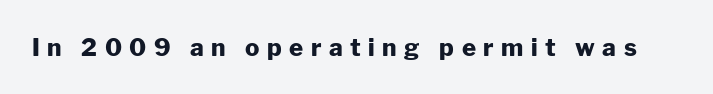
The image shows 24 px bold type, upright; set unusually wide letter spacing (+0.31 em), not underlined.
